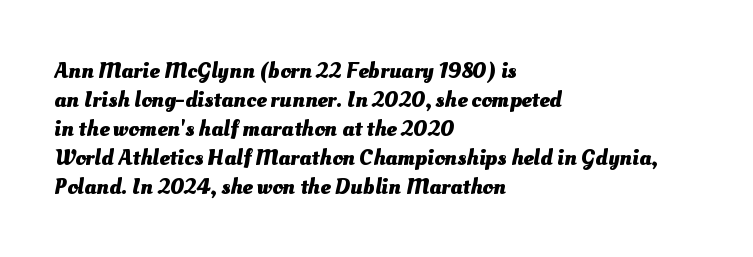
{"bold": "yes", "underline": "no", "align": "left", "line_spacing": "normal", "line_spacing_ratio": 1.26, "letter_spacing": "normal", "letter_spacing_em": 0.0, "glyph_px": 23}
